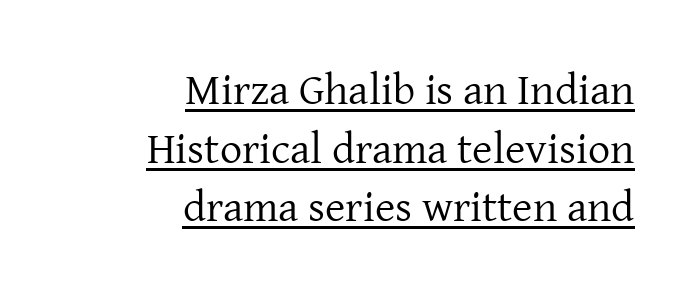
Q: Is the text bold? A: No.
Q: Is the text italic (slanted)? A: No, it is upright.
Q: Is the typeface a serif or a sans-serif typeface? A: Serif.
Q: Is the text underlined? A: Yes.
Q: How is the paragraph aligned? A: Right-aligned.
Q: Is the spacing between letters normal or unusually wide? A: Normal.
Q: Is the spacing between lines tight, normal or loose? A: Normal.
Q: Width (condensed, normal, or wide)? A: Normal.
Q: Stroke contrast? A: Low.
Q: x-height? A: Medium.
Q: Monospaced? A: No.
